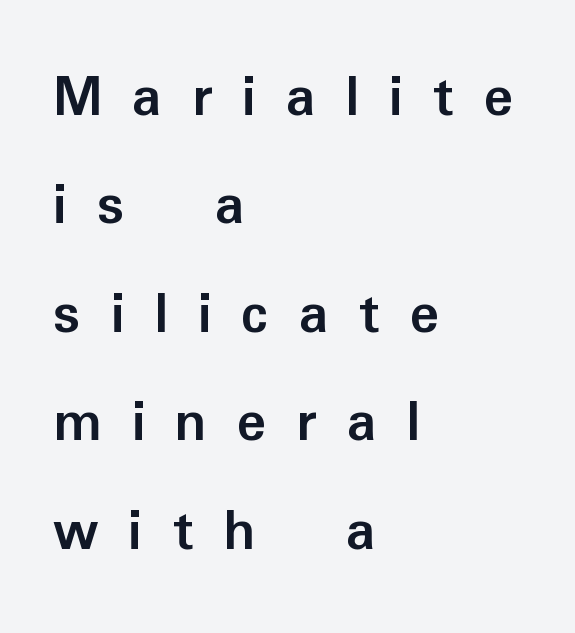
These lines stack with their left ends in a neat column. The face used here is rendered with a markedly widened letterfit. Think of a printed novel: that variable character pitch is what you see here. Underlining? Definitely not there.
